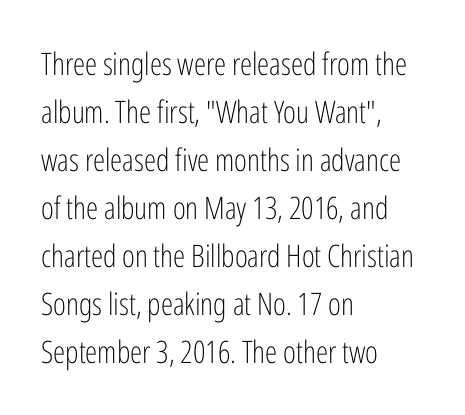
A student would call this left alignment; a typographer would say flush left, rag right. Each letter keeps its own natural width here, so spacing adapts to shape. The foot of each line stays bare and open. The typeface has the unassuming heft of standard copy or less.
